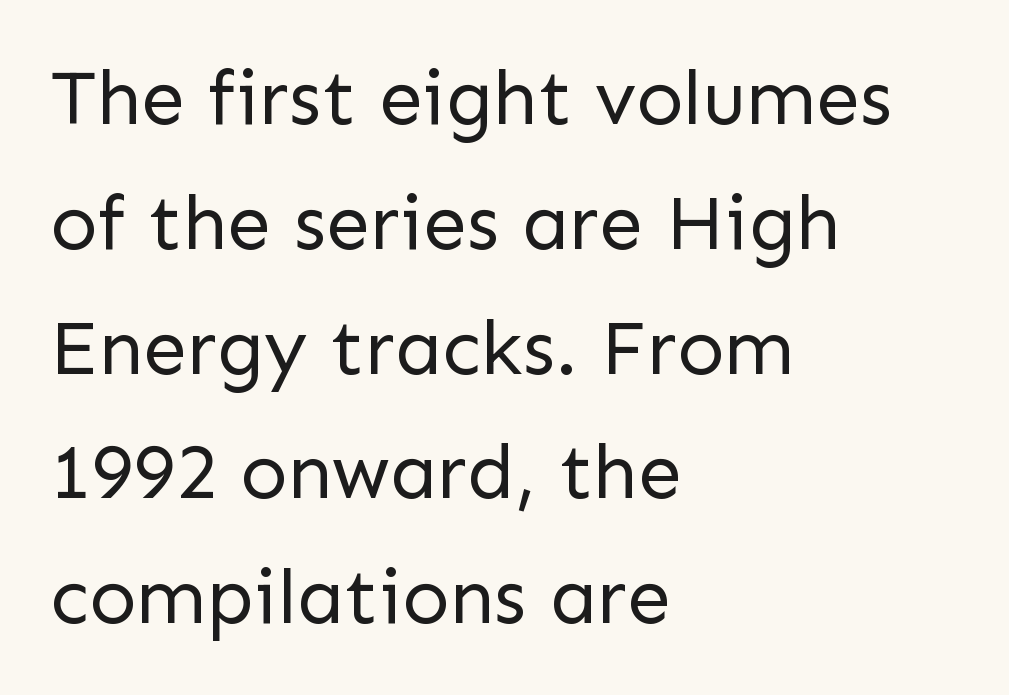
{"serif": "no", "italic": "no", "bold": "no", "weight": "regular", "width": "normal", "stroke_contrast": "low", "x_height": "medium", "monospaced": "no", "underline": "no", "align": "left", "line_spacing": "normal", "line_spacing_ratio": 1.6, "letter_spacing": "normal", "letter_spacing_em": 0.0, "glyph_px": 78}
